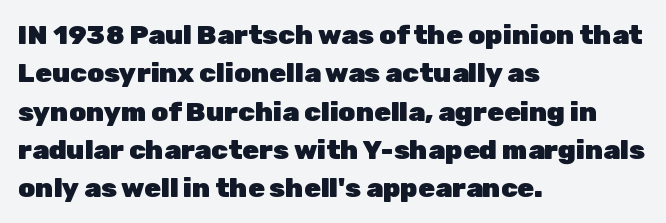
{"italic": "no", "bold": "yes", "underline": "no", "align": "left", "line_spacing": "normal", "line_spacing_ratio": 1.42, "letter_spacing": "normal", "letter_spacing_em": 0.0, "glyph_px": 27}
